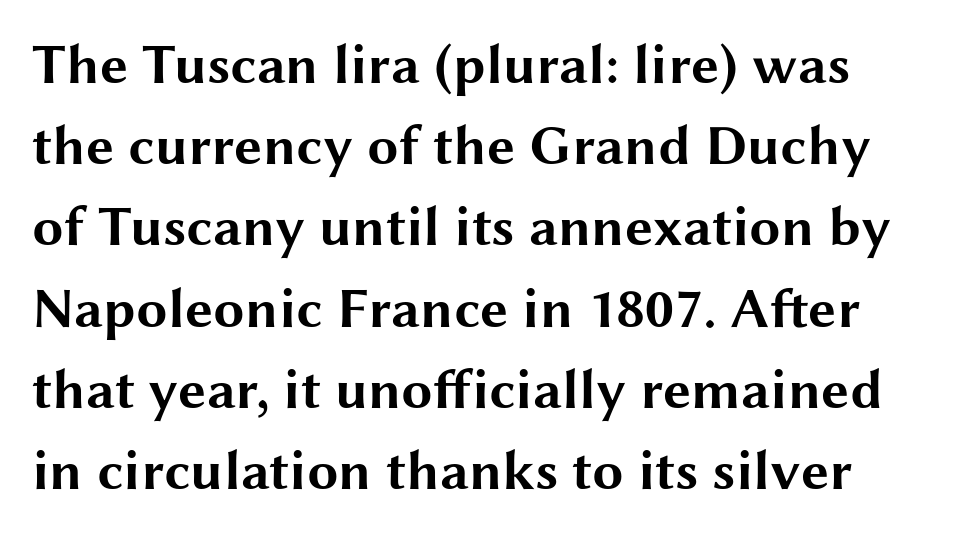
{"serif": "no", "italic": "no", "bold": "yes", "weight": "bold", "width": "wide", "stroke_contrast": "medium", "x_height": "medium", "monospaced": "no", "underline": "no", "line_spacing": "normal", "line_spacing_ratio": 1.45, "letter_spacing": "normal", "letter_spacing_em": 0.0, "glyph_px": 56}
